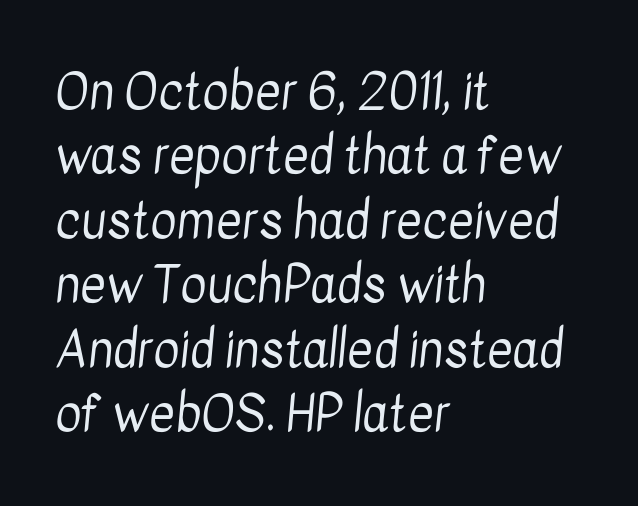
Q: Is the text bold? A: No.
Q: Is the typeface a serif or a sans-serif typeface? A: Sans-serif.
Q: Is the text underlined? A: No.
Q: How is the paragraph aligned? A: Left-aligned.
Q: Is the spacing between letters normal or unusually wide? A: Normal.
Q: Is the spacing between lines tight, normal or loose? A: Normal.
Q: Width (condensed, normal, or wide)? A: Condensed.
Q: Stroke contrast? A: Low.
Q: x-height? A: Medium.
Q: Monospaced? A: No.
